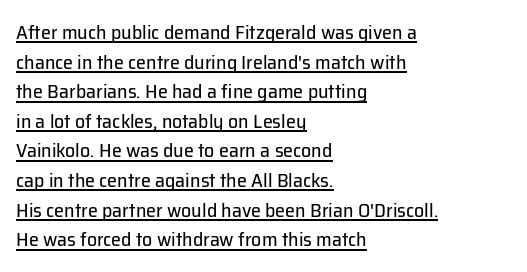
Q: Is the text bold? A: No.
Q: Is the text italic (slanted)? A: No, it is upright.
Q: Is the text underlined? A: Yes.
Q: How is the paragraph aligned? A: Left-aligned.
Q: Is the spacing between letters normal or unusually wide? A: Normal.
Q: Is the spacing between lines tight, normal or loose? A: Normal.
